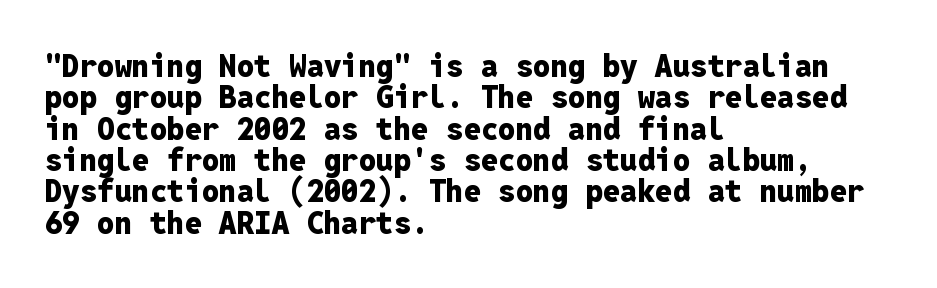
{"serif": "no", "italic": "no", "bold": "yes", "weight": "heavy", "width": "normal", "stroke_contrast": "low", "x_height": "medium", "monospaced": "yes", "underline": "no", "align": "left", "line_spacing": "tight", "line_spacing_ratio": 1.01, "letter_spacing": "normal", "letter_spacing_em": 0.0, "glyph_px": 31}
